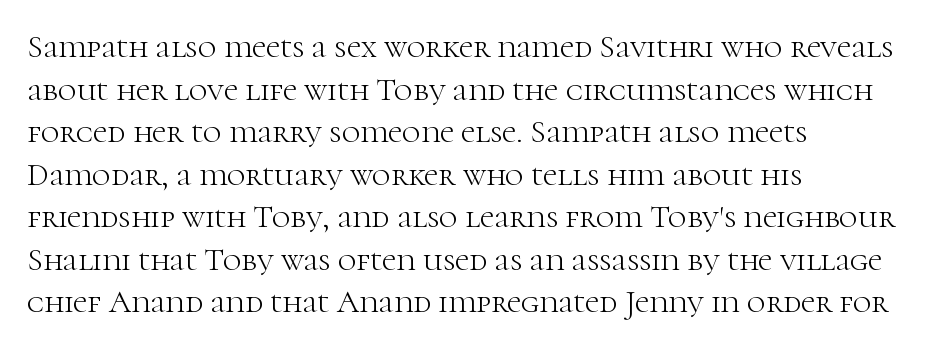
Q: Is the text bold? A: No.
Q: Is the text italic (slanted)? A: No, it is upright.
Q: Is the typeface a serif or a sans-serif typeface? A: Serif.
Q: Is the text underlined? A: No.
Q: How is the paragraph aligned? A: Left-aligned.
Q: Is the spacing between letters normal or unusually wide? A: Normal.
Q: Is the spacing between lines tight, normal or loose? A: Normal.
Q: Width (condensed, normal, or wide)? A: Normal.
Q: Stroke contrast? A: High.
Q: x-height? A: Medium.
Q: Monospaced? A: No.
